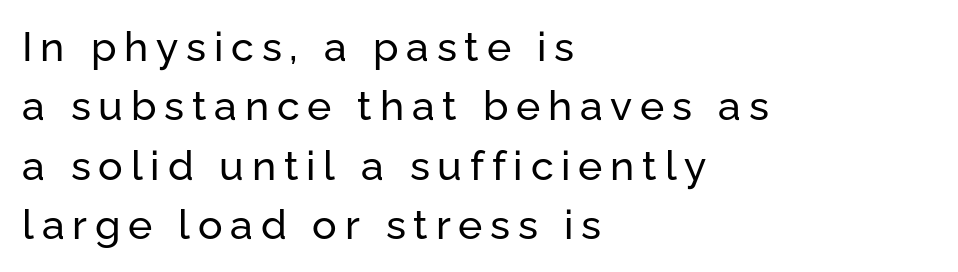
What's the leading like? Ordinary, nothing unusual. The lines in this sample share a left origin and differ only in where they stop. Notice how the stems are strictly vertical — no italics here. What kind of face is this? One without serifs — a sans.
